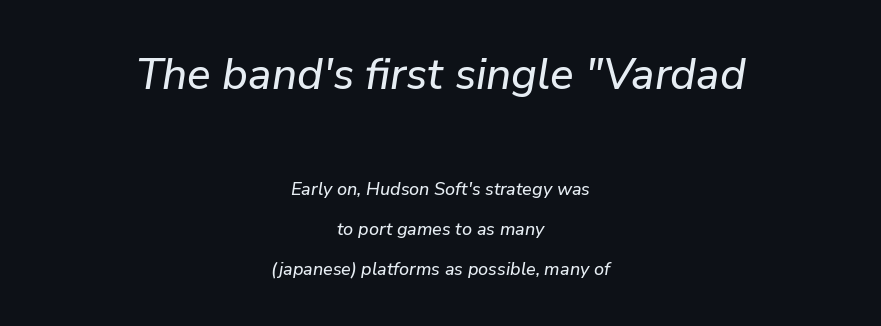
Q: Is the text italic (slanted)? A: Yes, it leans right by about 9 degrees.
Q: Is the text underlined? A: No.
Q: How is the paragraph aligned? A: Centered.
Q: Is the spacing between letters normal or unusually wide? A: Normal.
Q: Is the spacing between lines tight, normal or loose? A: Loose.
Q: Which block of text is set in a larger size, the first (top) or the second (bottom)? A: The first (top) one.
Q: Width (condensed, normal, or wide)? A: Normal.
Q: Stroke contrast? A: Low.
Q: x-height? A: Medium.
Q: Monospaced? A: No.
